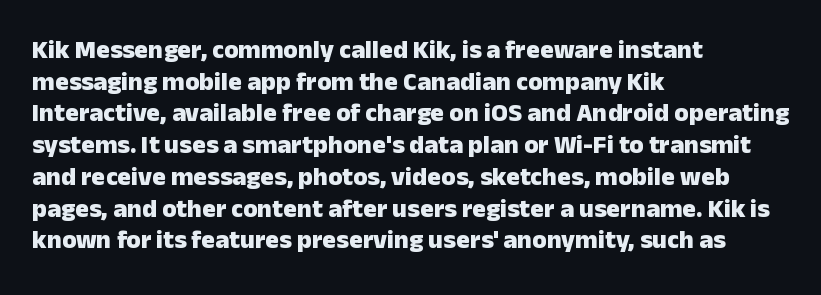
{"italic": "no", "bold": "yes", "underline": "no", "align": "left", "line_spacing_ratio": 1.22, "letter_spacing": "normal", "letter_spacing_em": 0.0, "glyph_px": 26}
